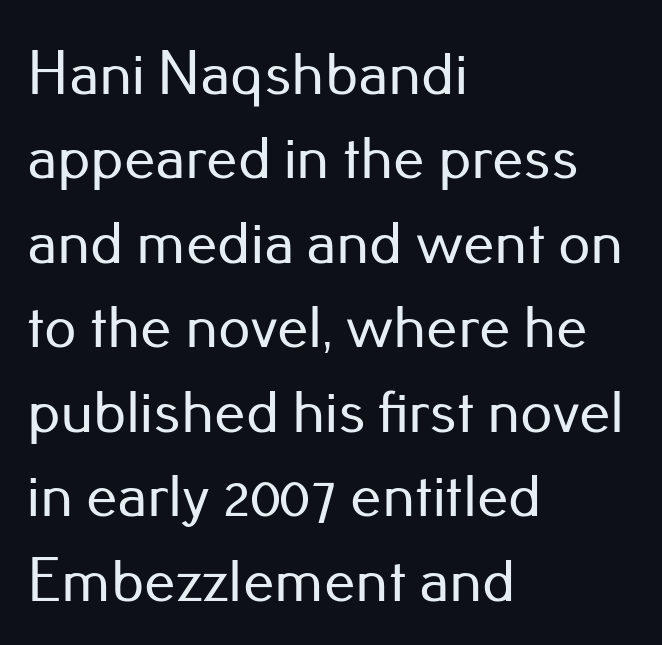
The image shows 63 px sans-serif type, upright; set left-aligned, normal line spacing (1.34x), normal letter spacing, not underlined; low stroke contrast and a small x-height.
